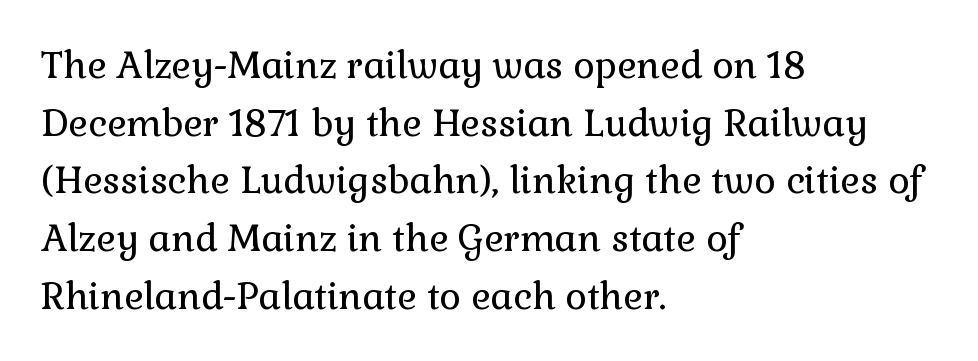
Q: Is the text bold? A: No.
Q: Is the text italic (slanted)? A: No, it is upright.
Q: Is the typeface a serif or a sans-serif typeface? A: Serif.
Q: Is the text underlined? A: No.
Q: How is the paragraph aligned? A: Left-aligned.
Q: Is the spacing between letters normal or unusually wide? A: Normal.
Q: Is the spacing between lines tight, normal or loose? A: Normal.
Q: Width (condensed, normal, or wide)? A: Normal.
Q: x-height? A: Medium.
Q: Monospaced? A: No.
